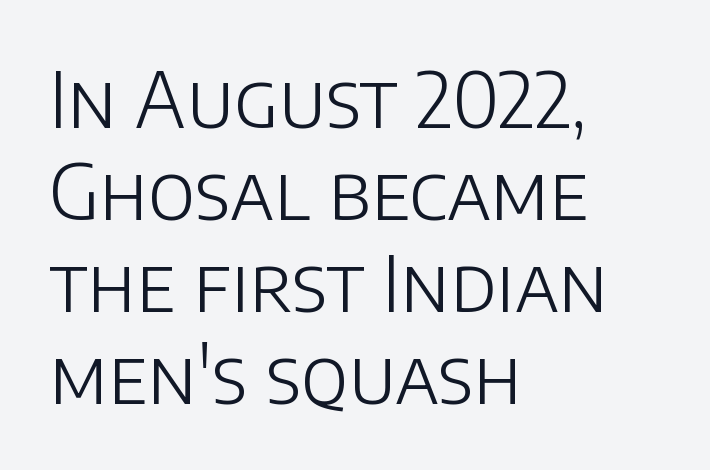
Q: Is the text bold? A: No.
Q: Is the text italic (slanted)? A: No, it is upright.
Q: Is the typeface a serif or a sans-serif typeface? A: Sans-serif.
Q: Is the text underlined? A: No.
Q: How is the paragraph aligned? A: Left-aligned.
Q: Is the spacing between letters normal or unusually wide? A: Normal.
Q: Width (condensed, normal, or wide)? A: Normal.
Q: Stroke contrast? A: Low.
Q: x-height? A: Large.
Q: Monospaced? A: No.
